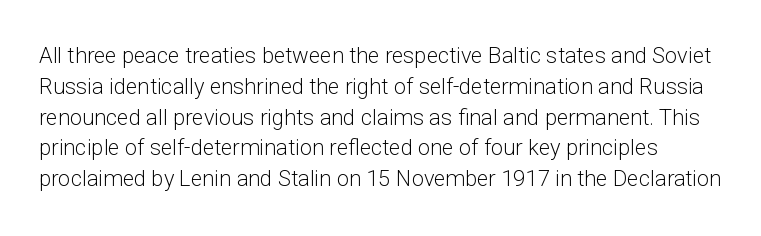
{"italic": "no", "bold": "no", "underline": "no", "line_spacing": "normal", "line_spacing_ratio": 1.4, "letter_spacing": "normal", "letter_spacing_em": 0.0, "glyph_px": 22}
